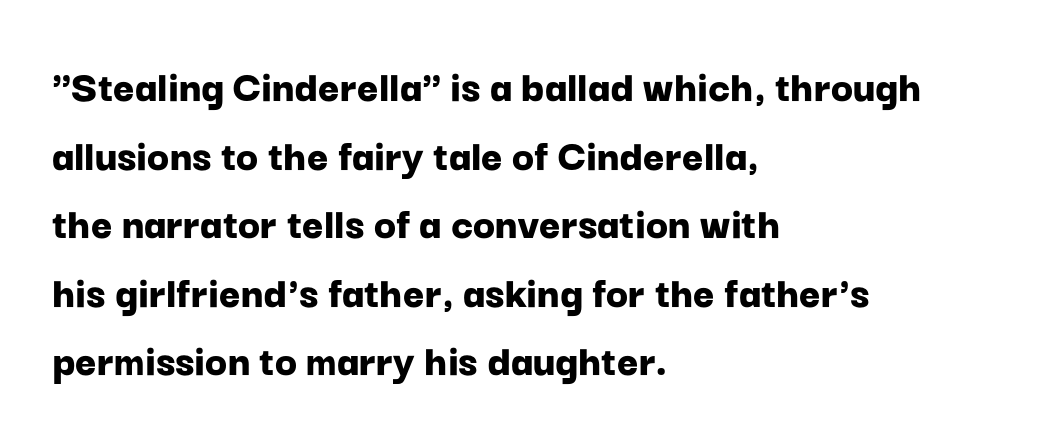
Q: Is the text bold? A: Yes.
Q: Is the text italic (slanted)? A: No, it is upright.
Q: Is the typeface a serif or a sans-serif typeface? A: Sans-serif.
Q: Is the text underlined? A: No.
Q: How is the paragraph aligned? A: Left-aligned.
Q: Is the spacing between letters normal or unusually wide? A: Normal.
Q: Is the spacing between lines tight, normal or loose? A: Normal.
Q: Width (condensed, normal, or wide)? A: Normal.
Q: Stroke contrast? A: Low.
Q: x-height? A: Medium.
Q: Monospaced? A: No.
